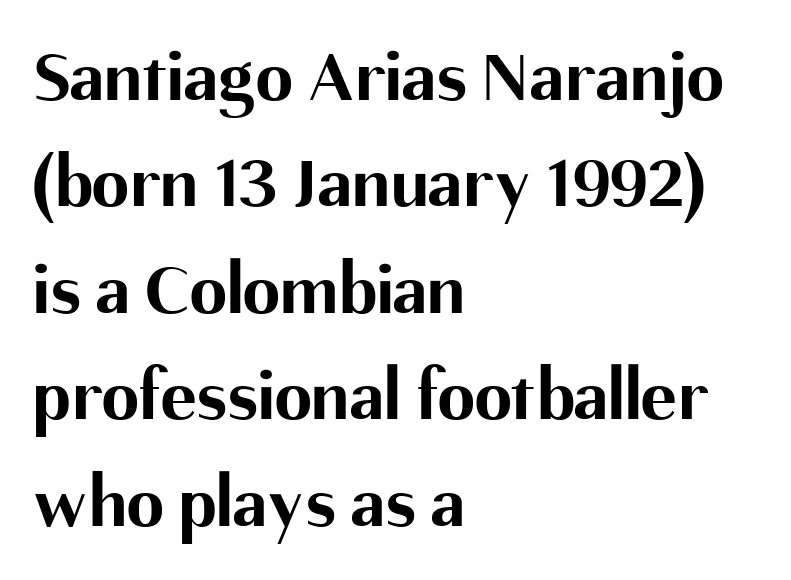
The image shows 75 px bold sans-serif type, upright; set left-aligned, normal line spacing (1.42x), normal letter spacing, not underlined; medium stroke contrast and a medium x-height.
